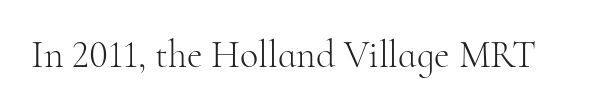
Q: Is the text bold? A: No.
Q: Is the text italic (slanted)? A: No, it is upright.
Q: Is the typeface a serif or a sans-serif typeface? A: Serif.
Q: Is the text underlined? A: No.
Q: Is the spacing between letters normal or unusually wide? A: Normal.
Q: Width (condensed, normal, or wide)? A: Normal.
Q: Stroke contrast? A: High.
Q: x-height? A: Small.
Q: Monospaced? A: No.
